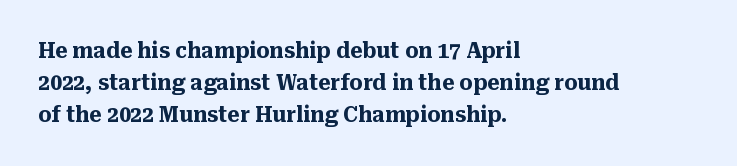
Q: Is the text bold? A: Yes.
Q: Is the text italic (slanted)? A: No, it is upright.
Q: Is the text underlined? A: No.
Q: How is the paragraph aligned? A: Left-aligned.
Q: Is the spacing between letters normal or unusually wide? A: Normal.
Q: Is the spacing between lines tight, normal or loose? A: Normal.
